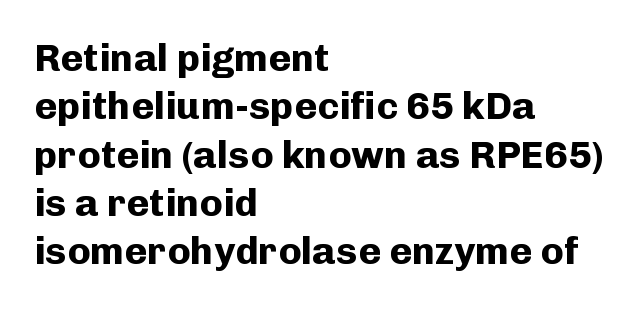
Q: Is the text bold? A: Yes.
Q: Is the text italic (slanted)? A: No, it is upright.
Q: Is the typeface a serif or a sans-serif typeface? A: Sans-serif.
Q: Is the text underlined? A: No.
Q: How is the paragraph aligned? A: Left-aligned.
Q: Is the spacing between letters normal or unusually wide? A: Normal.
Q: Width (condensed, normal, or wide)? A: Normal.
Q: Stroke contrast? A: Low.
Q: x-height? A: Medium.
Q: Monospaced? A: No.
